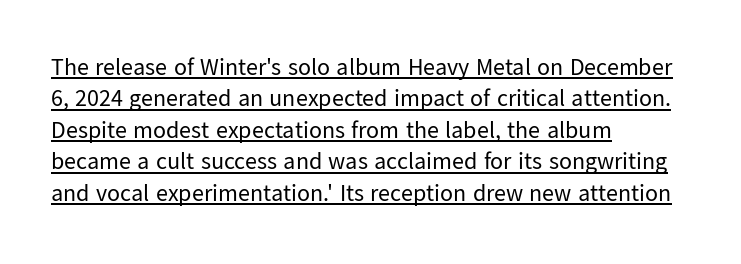
The image shows 24 px text type, upright; set left-aligned, normal line spacing (1.31x), normal letter spacing, underlined.
